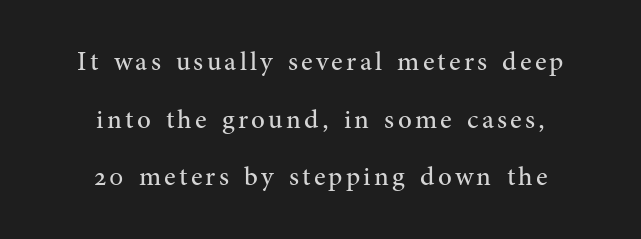
Q: Is the text bold? A: No.
Q: Is the text italic (slanted)? A: No, it is upright.
Q: Is the text underlined? A: No.
Q: How is the paragraph aligned? A: Centered.
Q: Is the spacing between lines tight, normal or loose? A: Loose.
